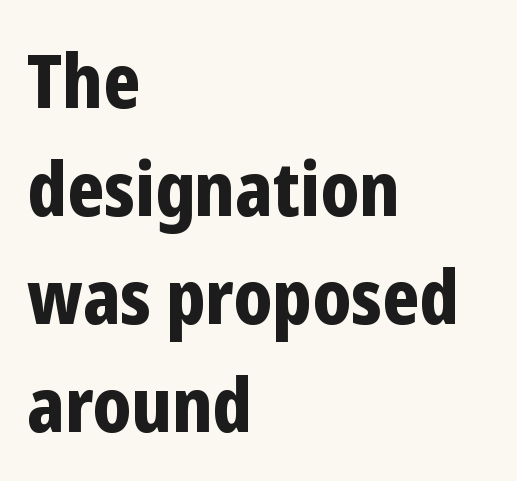
{"serif": "no", "italic": "no", "bold": "yes", "weight": "bold", "width": "condensed", "stroke_contrast": "low", "x_height": "medium", "monospaced": "no", "underline": "no", "align": "left", "line_spacing": "normal", "line_spacing_ratio": 1.44, "letter_spacing": "normal", "letter_spacing_em": 0.0, "glyph_px": 75}
